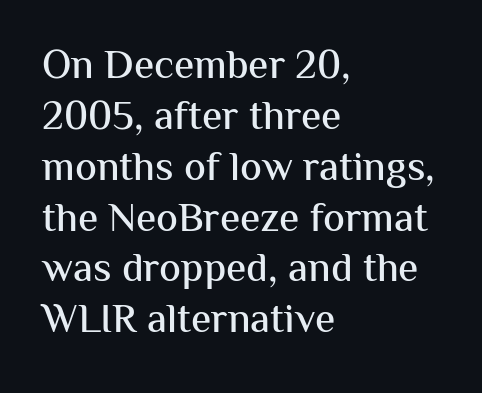
The line texture is even and compact thanks to regular tracking. You could not count columns in this text — the font is proportionally spaced. The lettering stays uniformly vertical, giving the passage a roman look. Unlike a traditional serif, this face leaves its strokes unadorned.
